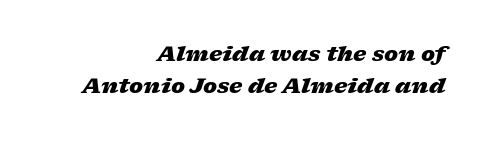
The image shows 21 px bold type, italic (leaning right); set right-aligned, normal line spacing (1.53x), normal letter spacing, not underlined.
